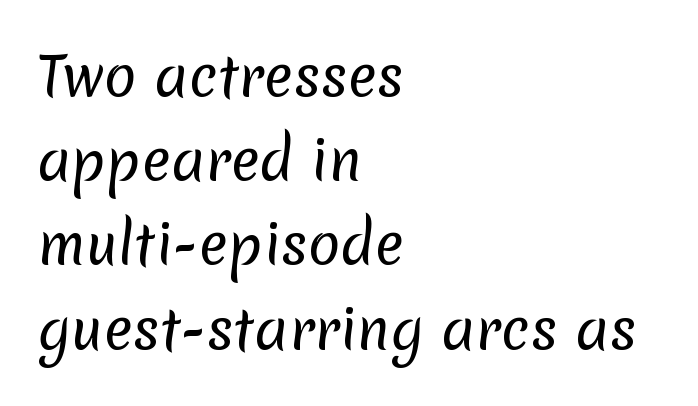
The image shows 54 px regular-weight sans-serif type; set left-aligned, normal line spacing (1.56x), normal letter spacing, not underlined; low stroke contrast and a medium x-height.
